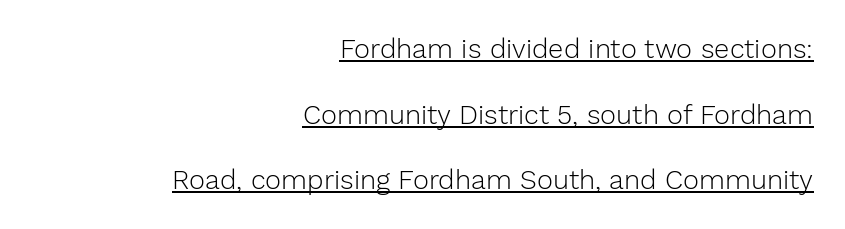
The image shows 27 px text type, upright; set right-aligned, loose line spacing (2.43x), normal letter spacing, underlined.
